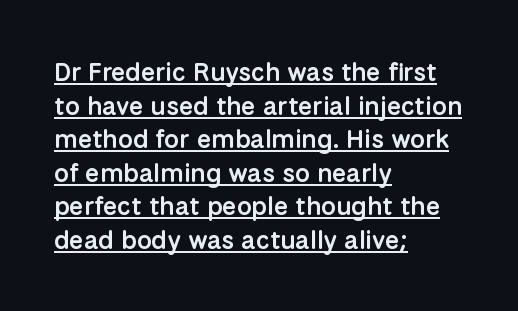
{"italic": "no", "bold": "semi", "underline": "yes", "align": "left", "line_spacing": "normal", "line_spacing_ratio": 1.29, "letter_spacing": "normal", "letter_spacing_em": 0.0, "glyph_px": 26}
